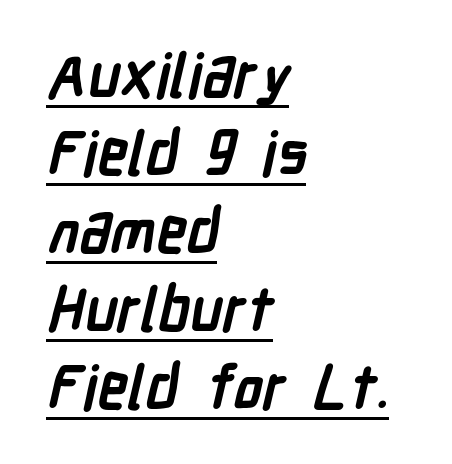
Q: Is the text bold? A: Yes.
Q: Is the typeface a serif or a sans-serif typeface? A: Sans-serif.
Q: Is the text underlined? A: Yes.
Q: How is the paragraph aligned? A: Left-aligned.
Q: Is the spacing between letters normal or unusually wide? A: Normal.
Q: Is the spacing between lines tight, normal or loose? A: Normal.
Q: Width (condensed, normal, or wide)? A: Condensed.
Q: Stroke contrast? A: Low.
Q: x-height? A: Medium.
Q: Monospaced? A: No.
